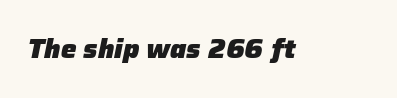
{"italic": "yes", "lean": "right", "slant_degrees": 12, "bold": "yes", "underline": "no", "letter_spacing": "normal", "letter_spacing_em": 0.0, "glyph_px": 26}
